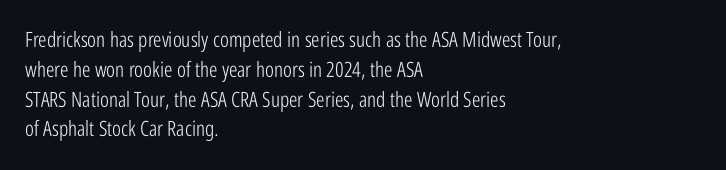
Q: Is the text bold? A: No.
Q: Is the text italic (slanted)? A: No, it is upright.
Q: Is the text underlined? A: No.
Q: How is the paragraph aligned? A: Left-aligned.
Q: Is the spacing between letters normal or unusually wide? A: Normal.
Q: Is the spacing between lines tight, normal or loose? A: Normal.
